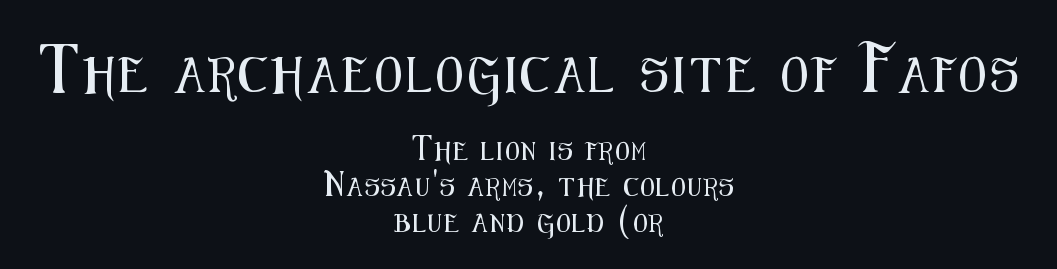
Each letter keeps its own natural width here, so spacing adapts to shape. The specimen omits any rule beneath the text block's lines. A typesetter would call this leading open, well beyond the default. Notice how the stems are strictly vertical — no italics here. The face used here appears at its bigger size in the upper chunk. Both edges are ragged and mirror each other, which tells us the setting is centered.
